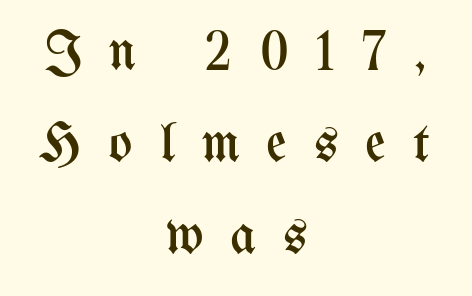
Q: Is the text bold? A: No.
Q: Is the text italic (slanted)? A: No, it is upright.
Q: Is the text underlined? A: No.
Q: How is the paragraph aligned? A: Centered.
Q: Is the spacing between letters normal or unusually wide? A: Unusually wide.
Q: Is the spacing between lines tight, normal or loose? A: Normal.
Q: Width (condensed, normal, or wide)? A: Condensed.
Q: Stroke contrast? A: Medium.
Q: x-height? A: Medium.
Q: Monospaced? A: No.
